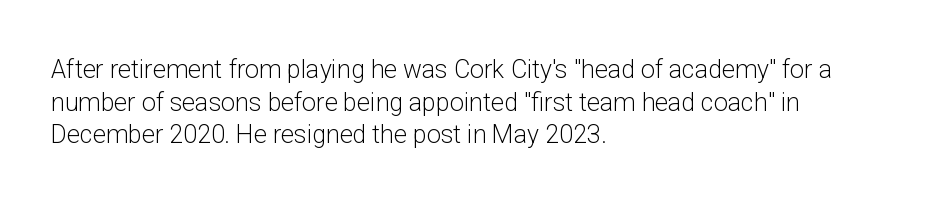
Q: Is the text bold? A: No.
Q: Is the text italic (slanted)? A: No, it is upright.
Q: Is the text underlined? A: No.
Q: How is the paragraph aligned? A: Left-aligned.
Q: Is the spacing between letters normal or unusually wide? A: Normal.
Q: Is the spacing between lines tight, normal or loose? A: Normal.
